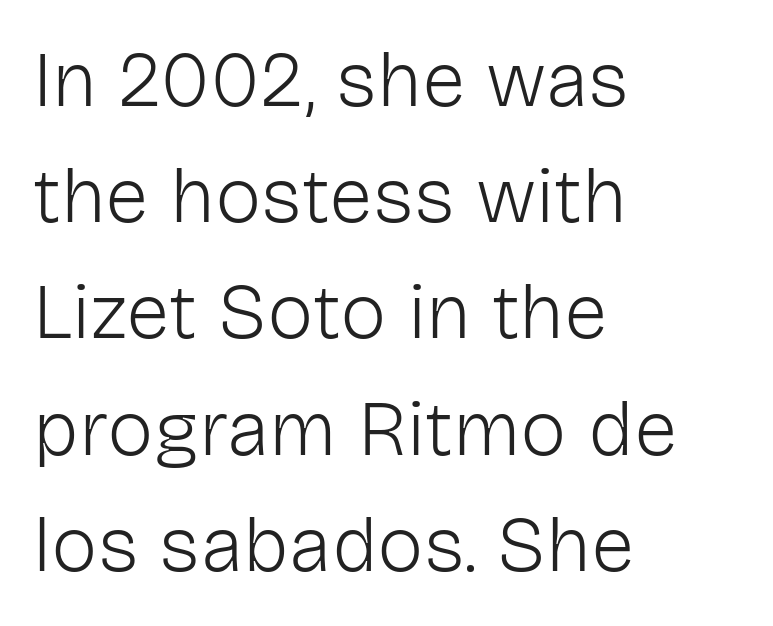
Q: Is the text bold? A: No.
Q: Is the text italic (slanted)? A: No, it is upright.
Q: Is the typeface a serif or a sans-serif typeface? A: Sans-serif.
Q: Is the text underlined? A: No.
Q: How is the paragraph aligned? A: Left-aligned.
Q: Is the spacing between letters normal or unusually wide? A: Normal.
Q: Is the spacing between lines tight, normal or loose? A: Normal.
Q: Width (condensed, normal, or wide)? A: Normal.
Q: Stroke contrast? A: Low.
Q: x-height? A: Medium.
Q: Monospaced? A: No.
